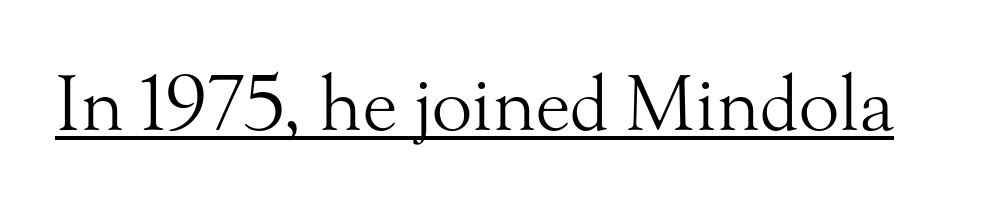
Q: Is the text bold? A: No.
Q: Is the text italic (slanted)? A: No, it is upright.
Q: Is the typeface a serif or a sans-serif typeface? A: Serif.
Q: Is the text underlined? A: Yes.
Q: Is the spacing between letters normal or unusually wide? A: Normal.
Q: Width (condensed, normal, or wide)? A: Normal.
Q: Stroke contrast? A: Medium.
Q: x-height? A: Small.
Q: Monospaced? A: No.
